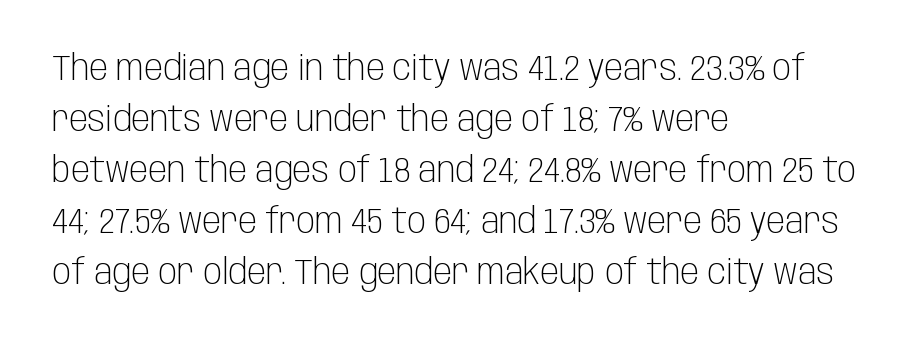
Has an underline been added? It has not. No extra tracking has been applied to these lines. Is this a fixed-width face? No — the glyphs have proportional, varying widths. The typeface chosen for these lines omits serifs.
